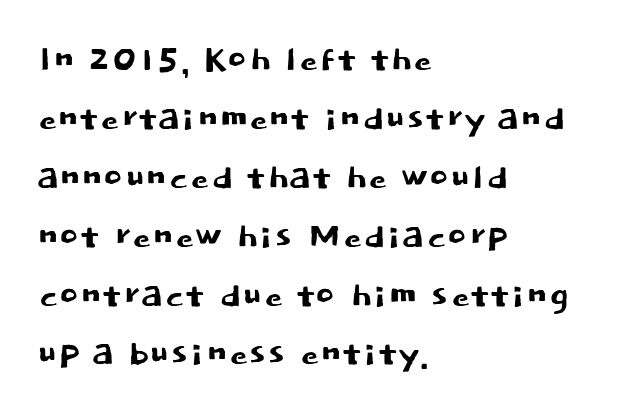
{"serif": "no", "italic": "no", "width": "normal", "stroke_contrast": "low", "x_height": "large", "monospaced": "no", "underline": "no", "align": "left", "line_spacing": "normal", "line_spacing_ratio": 1.28, "letter_spacing": "normal", "letter_spacing_em": 0.0, "glyph_px": 46}
